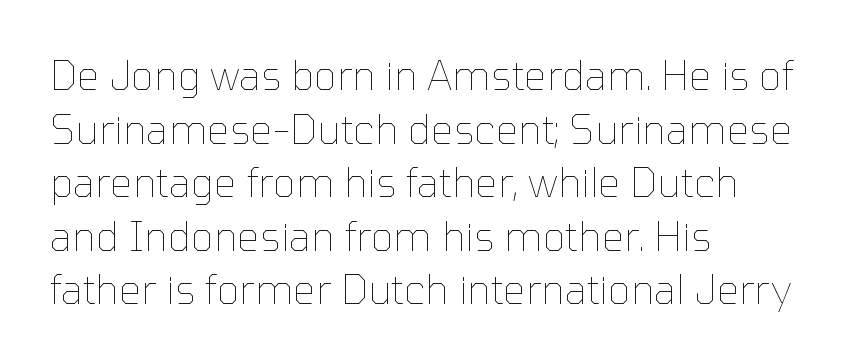
Notice how descenders clear the ascenders below comfortably — that's standard leading. Letter spacing: default. Quick note: not italic, upright. Horizontally, the lines are justified to the leading edge only. Underline: absent.
